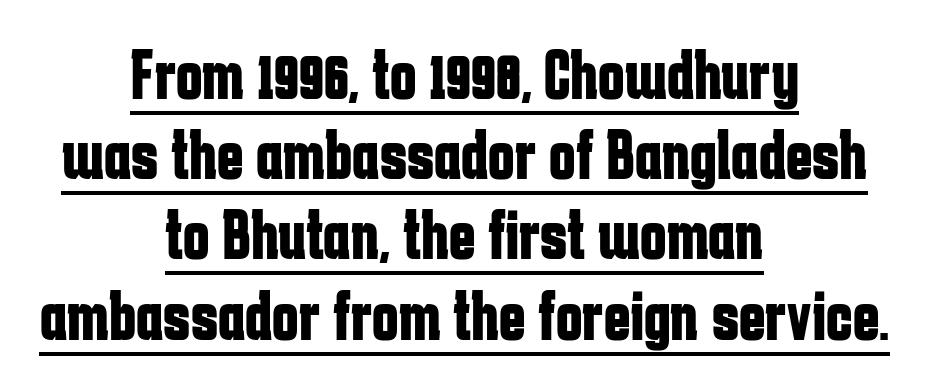
Q: Is the text bold? A: Yes.
Q: Is the text italic (slanted)? A: No, it is upright.
Q: Is the typeface a serif or a sans-serif typeface? A: Sans-serif.
Q: Is the text underlined? A: Yes.
Q: How is the paragraph aligned? A: Centered.
Q: Is the spacing between letters normal or unusually wide? A: Normal.
Q: Is the spacing between lines tight, normal or loose? A: Tight.
Q: Width (condensed, normal, or wide)? A: Condensed.
Q: Stroke contrast? A: Low.
Q: x-height? A: Medium.
Q: Monospaced? A: No.
